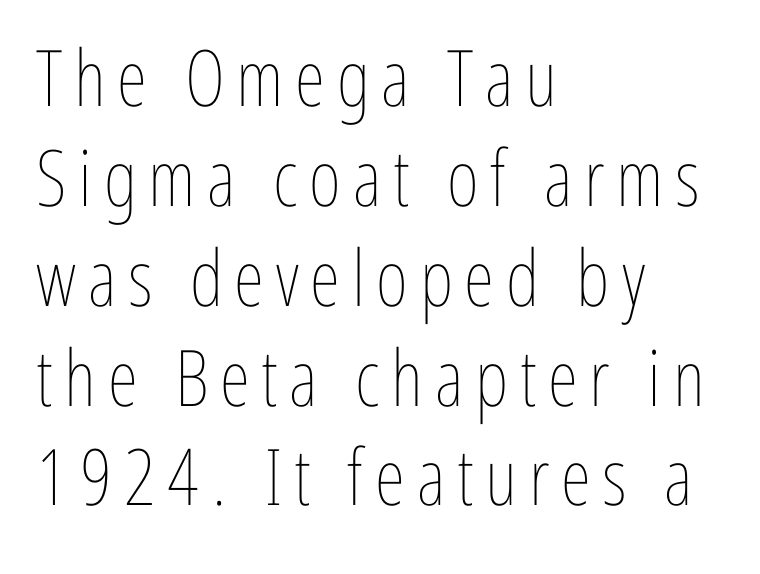
Does the leading feel generous? No, just average. This rendering features lettering with no underline. No heavy texture on the line: the type isn't bold. Ascenders rise straight up at ninety degrees. This sample has the flowing, uneven cadence of proportional lettering.
